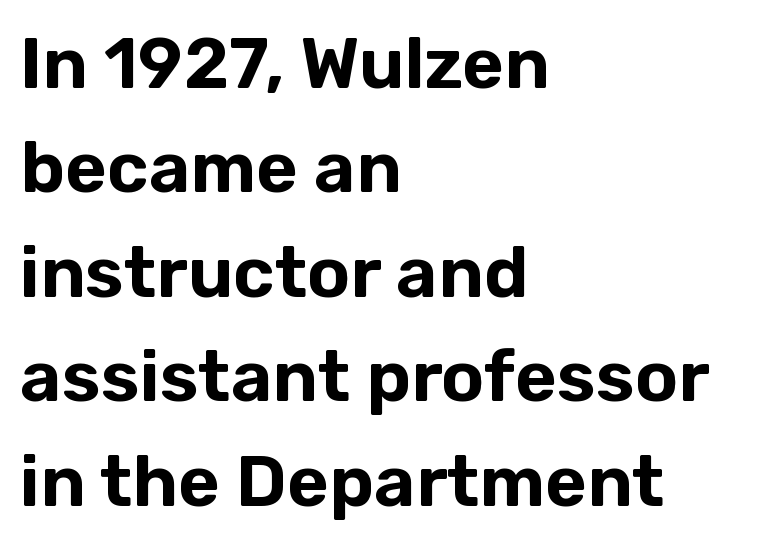
{"serif": "no", "italic": "no", "width": "normal", "stroke_contrast": "low", "x_height": "medium", "monospaced": "no", "underline": "no", "align": "left", "line_spacing": "normal", "line_spacing_ratio": 1.45, "letter_spacing": "normal", "letter_spacing_em": 0.0, "glyph_px": 72}
